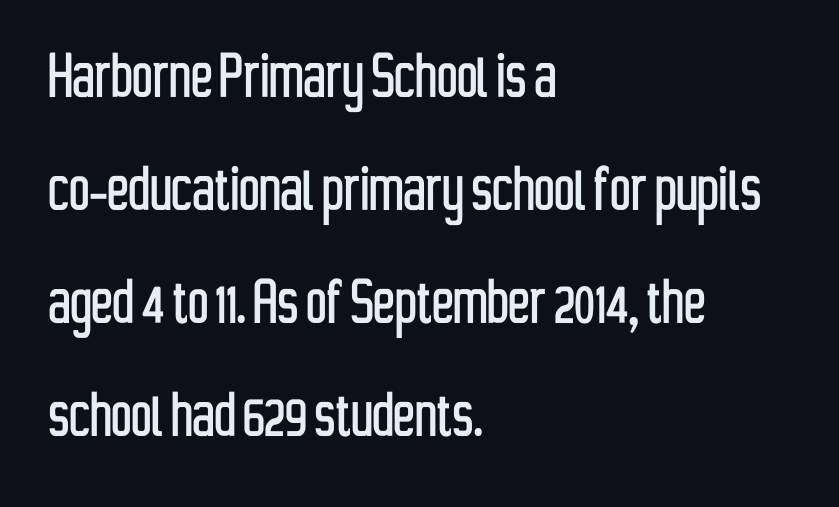
Q: Is the text italic (slanted)? A: No, it is upright.
Q: Is the typeface a serif or a sans-serif typeface? A: Sans-serif.
Q: Is the text underlined? A: No.
Q: How is the paragraph aligned? A: Left-aligned.
Q: Is the spacing between letters normal or unusually wide? A: Normal.
Q: Is the spacing between lines tight, normal or loose? A: Normal.
Q: Width (condensed, normal, or wide)? A: Condensed.
Q: Stroke contrast? A: Low.
Q: x-height? A: Medium.
Q: Monospaced? A: No.
